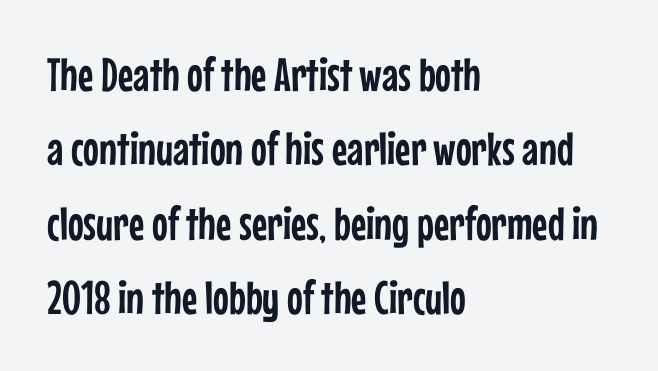
The image shows 47 px condensed sans-serif type, upright; set left-aligned, normal line spacing (1.58x), normal letter spacing, not underlined; low stroke contrast and a medium x-height.
